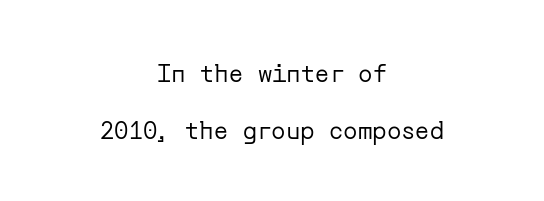
{"italic": "no", "bold": "no", "underline": "no", "align": "center", "line_spacing": "loose", "line_spacing_ratio": 2.38, "letter_spacing": "normal", "letter_spacing_em": 0.0, "glyph_px": 24}
